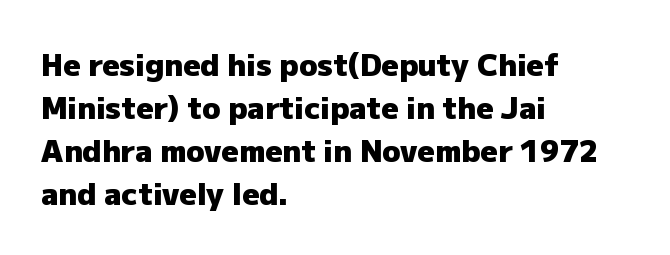
{"serif": "no", "italic": "no", "bold": "yes", "weight": "heavy", "width": "normal", "stroke_contrast": "low", "x_height": "medium", "monospaced": "no", "underline": "no", "align": "left", "line_spacing": "normal", "line_spacing_ratio": 1.43, "letter_spacing": "normal", "letter_spacing_em": 0.0, "glyph_px": 30}
